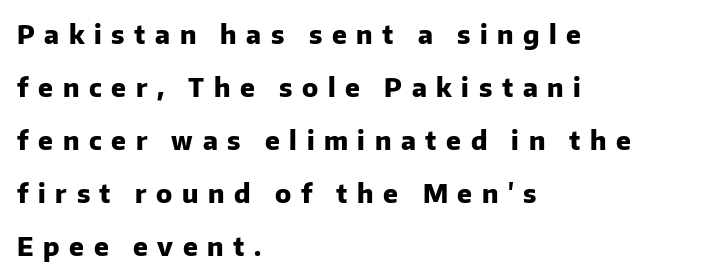
Q: Is the text bold? A: Yes.
Q: Is the text italic (slanted)? A: No, it is upright.
Q: Is the text underlined? A: No.
Q: How is the paragraph aligned? A: Left-aligned.
Q: Is the spacing between letters normal or unusually wide? A: Unusually wide.
Q: Is the spacing between lines tight, normal or loose? A: Loose.
